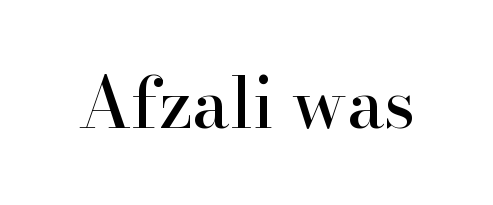
{"serif": "yes", "italic": "no", "width": "normal", "stroke_contrast": "high", "x_height": "small", "monospaced": "no", "underline": "no", "letter_spacing": "normal", "letter_spacing_em": 0.0, "glyph_px": 70}
